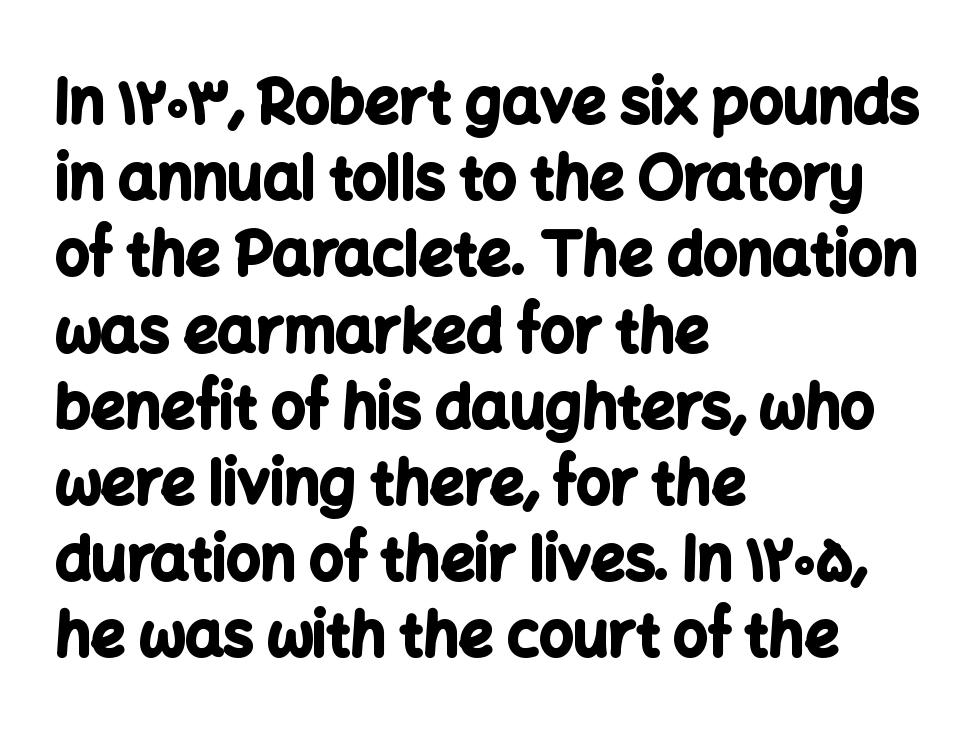
The image shows 60 px bold sans-serif type, upright; set left-aligned, normal line spacing (1.27x), normal letter spacing, not underlined; low stroke contrast and a medium x-height.
